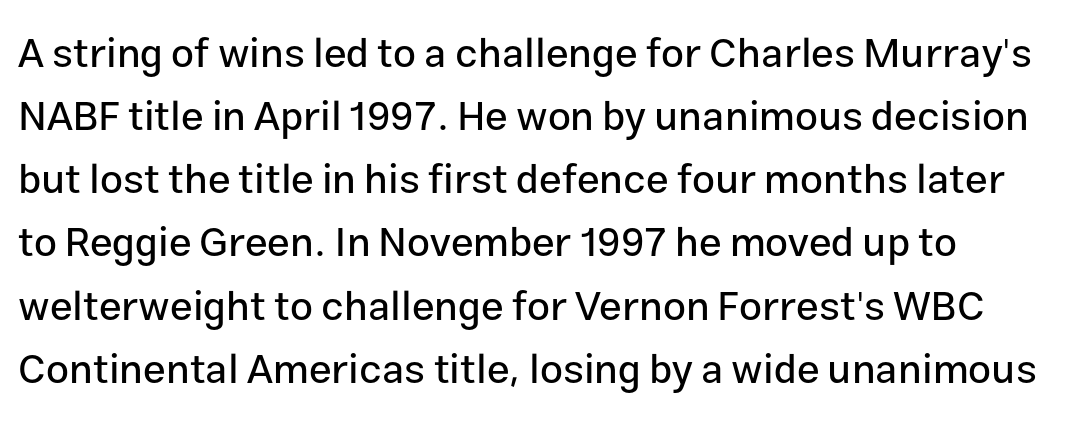
{"serif": "no", "italic": "no", "width": "normal", "stroke_contrast": "low", "x_height": "medium", "monospaced": "no", "underline": "no", "line_spacing": "normal", "line_spacing_ratio": 1.54, "letter_spacing": "normal", "letter_spacing_em": 0.0, "glyph_px": 41}
